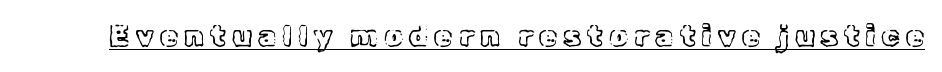
{"italic": "no", "width": "normal", "x_height": "medium", "monospaced": "no", "underline": "yes", "letter_spacing": "wide", "letter_spacing_em": 0.22, "glyph_px": 29}
